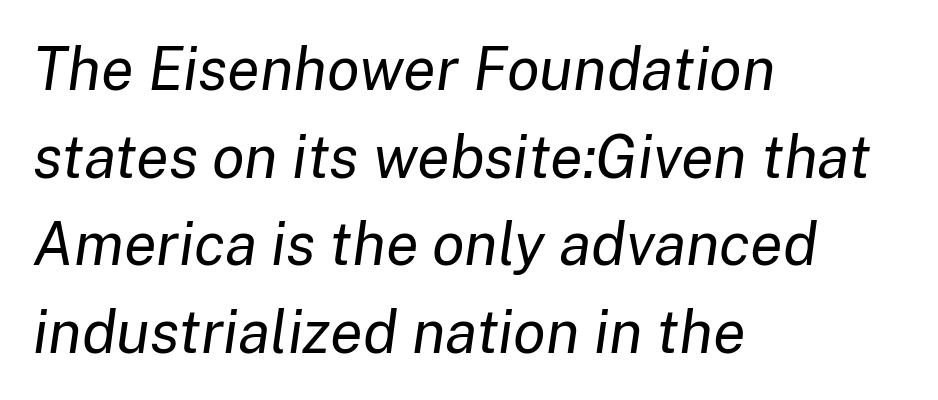
{"italic": "yes", "lean": "right", "slant_degrees": 8, "bold": "no", "weight": "regular", "width": "normal", "stroke_contrast": "low", "x_height": "medium", "monospaced": "no", "underline": "no", "align": "left", "line_spacing": "normal", "line_spacing_ratio": 1.46, "letter_spacing": "normal", "letter_spacing_em": 0.0, "glyph_px": 60}
